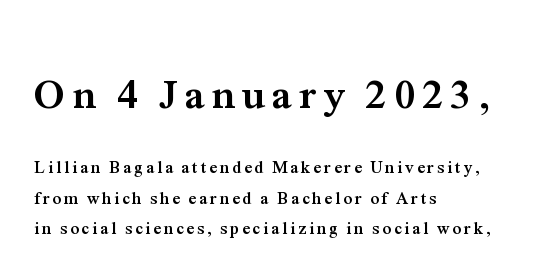
{"serif": "yes", "italic": "no", "bold": "yes", "weight": "semibold", "width": "normal", "stroke_contrast": "medium", "x_height": "medium", "monospaced": "no", "underline": "no", "align": "left", "line_spacing_ratio": 1.8, "larger_block": "first", "size_ratio": 2.47, "glyph_px": 42}
